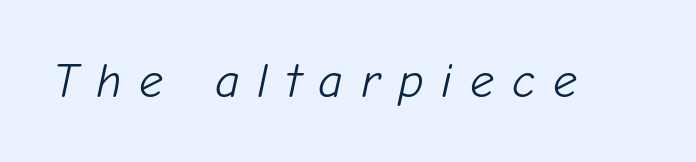
{"italic": "yes", "lean": "right", "slant_degrees": 12, "bold": "no", "weight": "light", "width": "normal", "stroke_contrast": "low", "x_height": "medium", "monospaced": "no", "underline": "no", "letter_spacing": "wide", "letter_spacing_em": 0.37, "glyph_px": 48}
